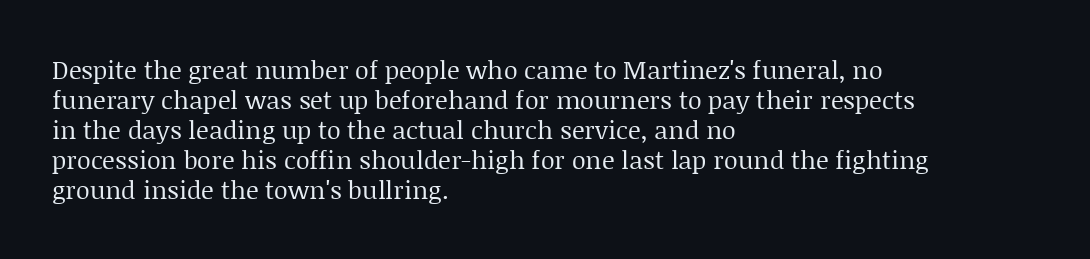
Stem width sits at or under what a default text font uses. Rendered with straight, roman letterforms. In CSS terms this would be text-align: left. Is the letter spacing exaggerated? No — it looks like the ordinary default.
